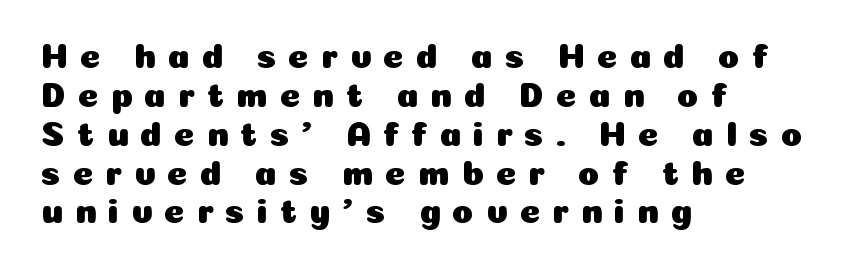
The image shows 35 px sans-serif type, upright; set left-aligned, tight line spacing (1.11x), unusually wide letter spacing (+0.34 em), not underlined; low stroke contrast and a medium x-height.
